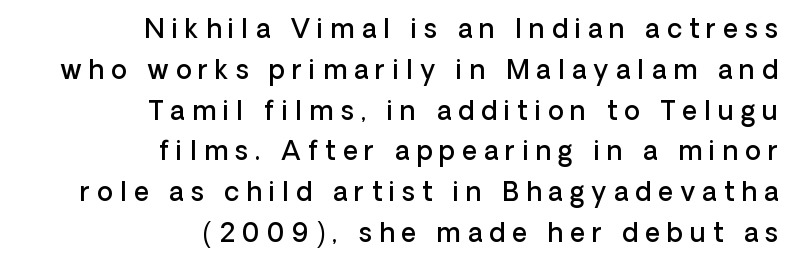
The image shows 26 px text type, upright; set right-aligned, normal line spacing (1.57x), unusually wide letter spacing (+0.27 em), not underlined.
